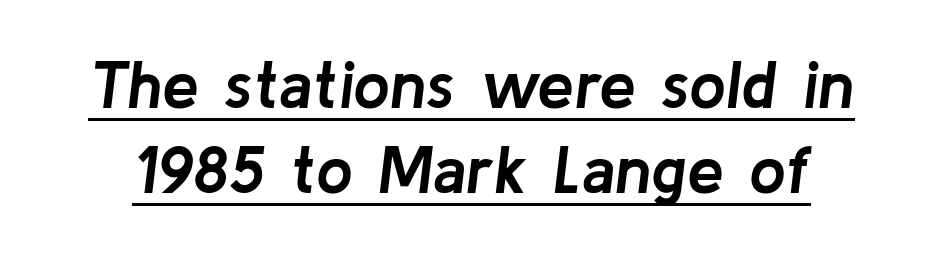
{"italic": "yes", "lean": "right", "slant_degrees": 8, "bold": "yes", "weight": "semibold", "width": "normal", "stroke_contrast": "low", "x_height": "medium", "monospaced": "no", "underline": "yes", "line_spacing": "normal", "line_spacing_ratio": 1.29, "letter_spacing": "normal", "letter_spacing_em": 0.0, "glyph_px": 66}
